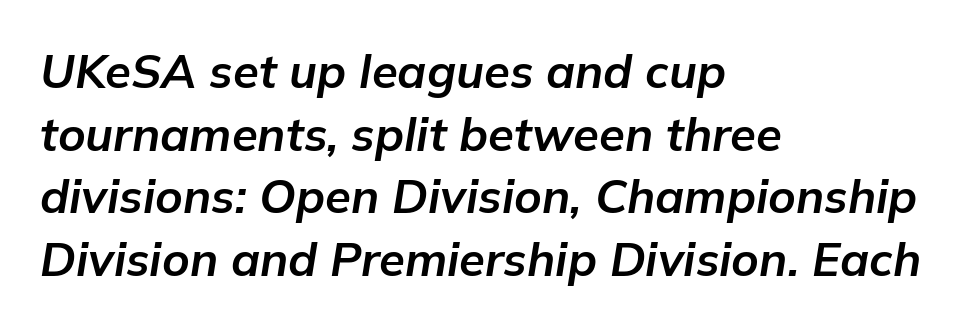
Q: Is the text bold? A: Yes.
Q: Is the text italic (slanted)? A: Yes, it leans right by about 9 degrees.
Q: Is the text underlined? A: No.
Q: How is the paragraph aligned? A: Left-aligned.
Q: Is the spacing between letters normal or unusually wide? A: Normal.
Q: Is the spacing between lines tight, normal or loose? A: Normal.
Q: Width (condensed, normal, or wide)? A: Normal.
Q: Stroke contrast? A: Low.
Q: x-height? A: Medium.
Q: Monospaced? A: No.
